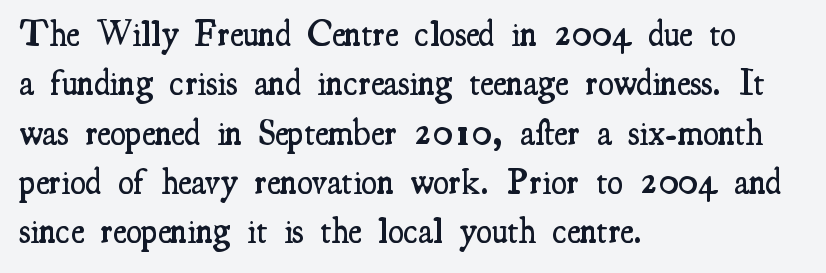
Q: Is the text bold? A: Semi-bold.
Q: Is the text italic (slanted)? A: No, it is upright.
Q: Is the typeface a serif or a sans-serif typeface? A: Serif.
Q: Is the text underlined? A: No.
Q: How is the paragraph aligned? A: Left-aligned.
Q: Is the spacing between letters normal or unusually wide? A: Normal.
Q: Is the spacing between lines tight, normal or loose? A: Normal.
Q: Width (condensed, normal, or wide)? A: Condensed.
Q: Stroke contrast? A: Medium.
Q: x-height? A: Small.
Q: Monospaced? A: No.
